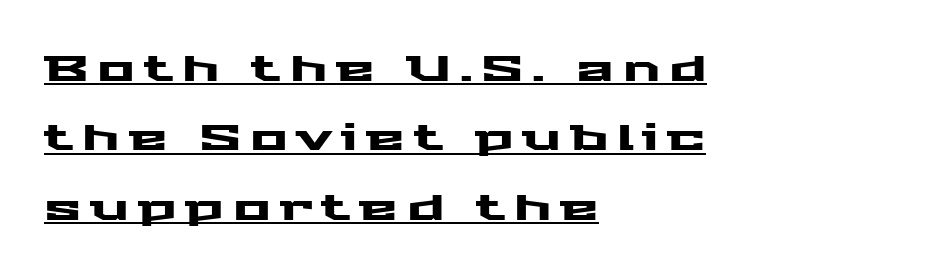
Q: Is the text italic (slanted)? A: No, it is upright.
Q: Is the typeface a serif or a sans-serif typeface? A: Sans-serif.
Q: Is the text underlined? A: Yes.
Q: How is the paragraph aligned? A: Left-aligned.
Q: Is the spacing between letters normal or unusually wide? A: Unusually wide.
Q: Is the spacing between lines tight, normal or loose? A: Loose.
Q: Width (condensed, normal, or wide)? A: Wide.
Q: Stroke contrast? A: Medium.
Q: x-height? A: Medium.
Q: Monospaced? A: No.
